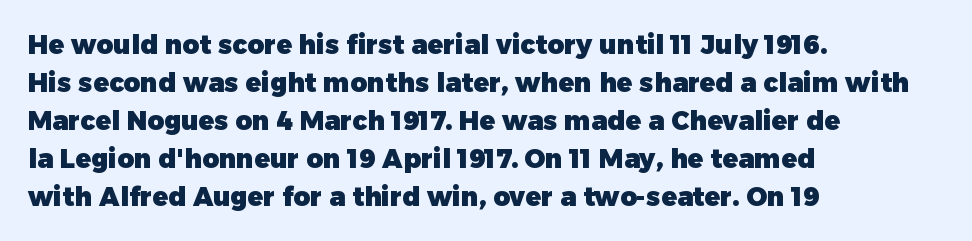
Q: Is the text bold? A: Yes.
Q: Is the text italic (slanted)? A: No, it is upright.
Q: Is the text underlined? A: No.
Q: How is the paragraph aligned? A: Left-aligned.
Q: Is the spacing between letters normal or unusually wide? A: Normal.
Q: Is the spacing between lines tight, normal or loose? A: Normal.
